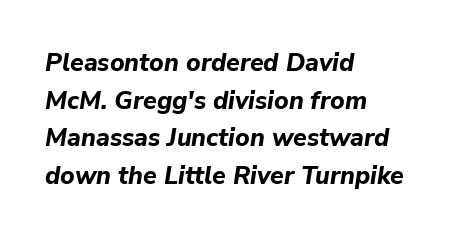
Look at the tracking — it's just the regular setting, nothing added. A full-strength bold gives these letters their thick strokes. The lines in this sample share a left origin and differ only in where they stop. The face used here has a pronounced slope to its letters.
